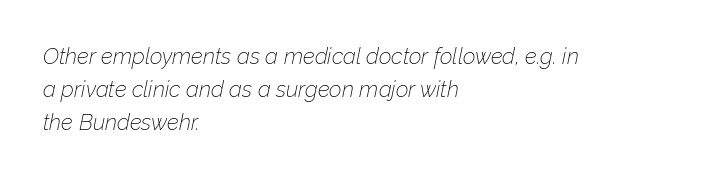
Caption: multi-line text, flush left, ragged right. The rendering uses a moderate line-height, typical for paragraphs. This reads as an unemphasized weight, regular at the heaviest. Designer's note — italics engaged. Letters rest on an invisible, unmarked baseline.
